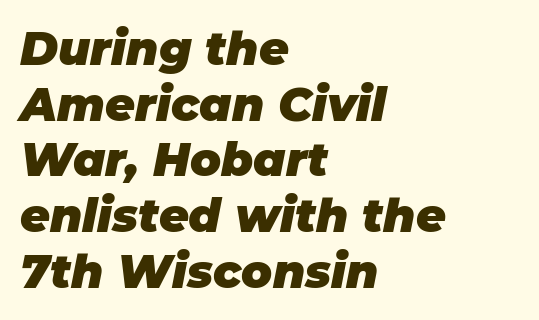
Letter spacing: default. Typographic density is high because the face is bold. The words here are not underlined. All the whitespace from short lines collects on the right. Varying glyph widths throughout — classic text-font behaviour. These lines were composed using italics.
